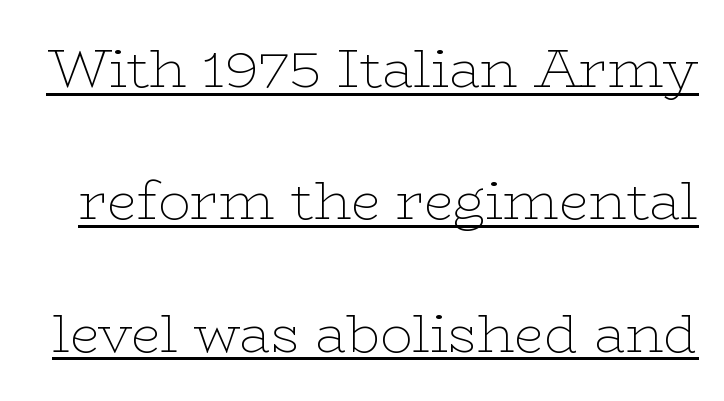
Somebody hit Ctrl+U on this one — the words are underlined. Nothing heavy about these letters — not bold at all. Tracking here is standard; glyphs follow each other at the usual distance. What kind of face is this? One with serifs.
